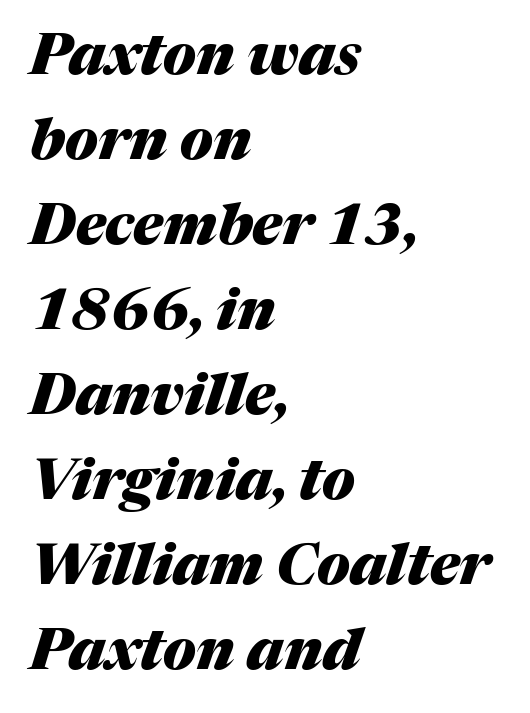
The image shows 57 px heavy type, italic (leaning right); set left-aligned, normal line spacing (1.49x), normal letter spacing, not underlined; medium stroke contrast and a medium x-height.
